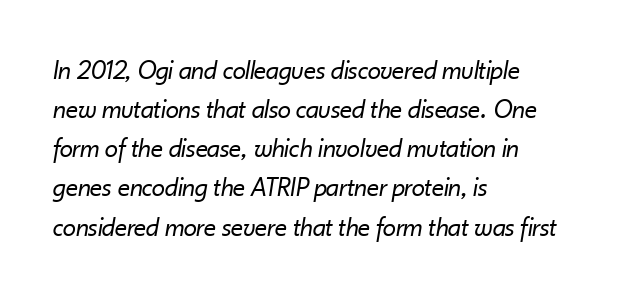
{"italic": "yes", "lean": "right", "slant_degrees": 10, "bold": "no", "underline": "no", "align": "left", "line_spacing": "normal", "line_spacing_ratio": 1.45, "letter_spacing": "normal", "letter_spacing_em": 0.0, "glyph_px": 27}
